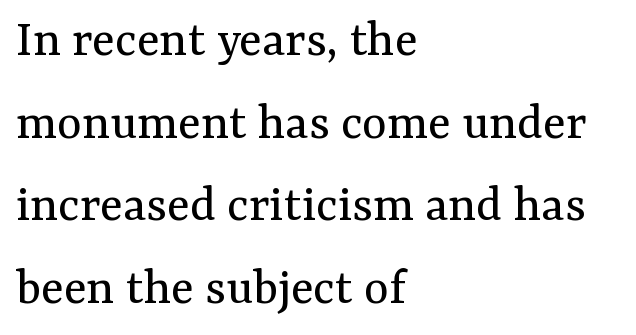
{"serif": "yes", "italic": "no", "bold": "no", "weight": "regular", "width": "normal", "stroke_contrast": "medium", "x_height": "medium", "monospaced": "no", "underline": "no", "align": "left", "line_spacing": "normal", "line_spacing_ratio": 1.56, "letter_spacing": "normal", "letter_spacing_em": 0.0, "glyph_px": 53}
